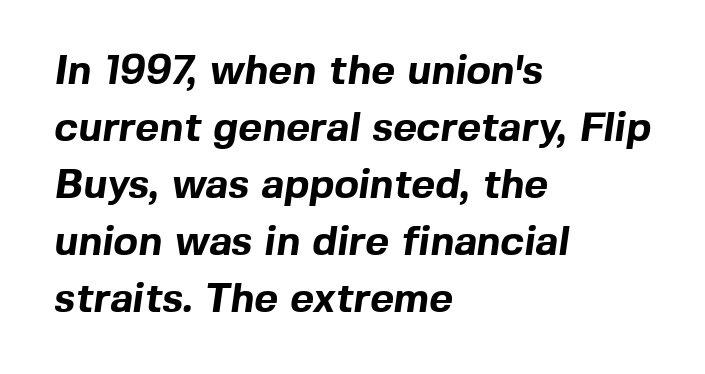
Q: Is the text bold? A: Yes.
Q: Is the typeface a serif or a sans-serif typeface? A: Sans-serif.
Q: Is the text underlined? A: No.
Q: How is the paragraph aligned? A: Left-aligned.
Q: Is the spacing between letters normal or unusually wide? A: Normal.
Q: Is the spacing between lines tight, normal or loose? A: Normal.
Q: Width (condensed, normal, or wide)? A: Normal.
Q: x-height? A: Medium.
Q: Monospaced? A: No.
